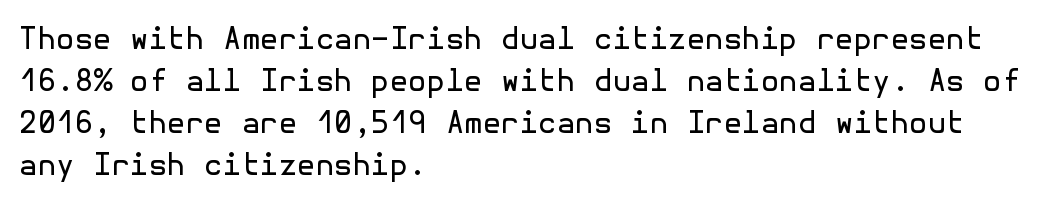
The image shows 30 px regular-weight sans-serif type, upright; set left-aligned, normal line spacing (1.4x), normal letter spacing, not underlined; a medium x-height.
